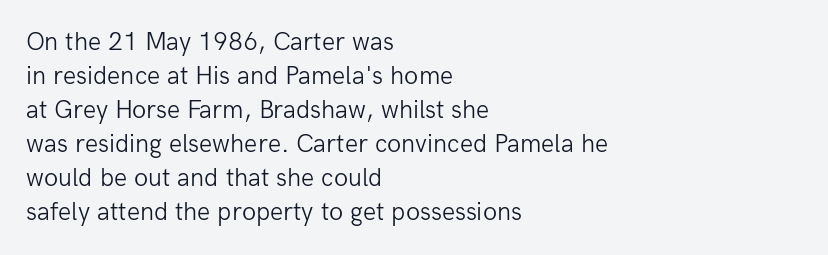
{"italic": "no", "bold": "no", "underline": "no", "align": "left", "line_spacing": "normal", "line_spacing_ratio": 1.31, "letter_spacing": "normal", "letter_spacing_em": 0.0, "glyph_px": 26}
